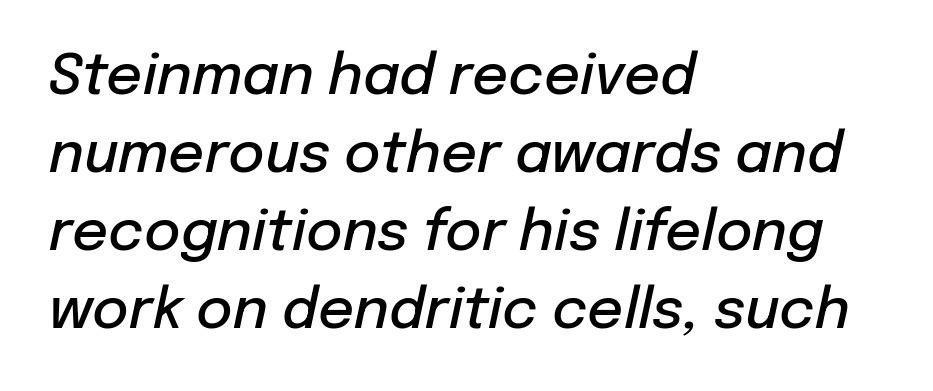
Caption: semibold face, moderately heavy strokes. Any mark beneath the type? The region is blank. Line spacing here is normal. The specimen reads as italic at a glance.
